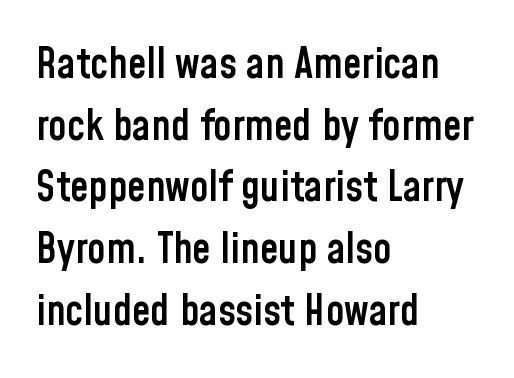
Q: Is the text bold? A: Semi-bold.
Q: Is the text italic (slanted)? A: No, it is upright.
Q: Is the typeface a serif or a sans-serif typeface? A: Sans-serif.
Q: Is the text underlined? A: No.
Q: How is the paragraph aligned? A: Left-aligned.
Q: Is the spacing between letters normal or unusually wide? A: Normal.
Q: Is the spacing between lines tight, normal or loose? A: Normal.
Q: Width (condensed, normal, or wide)? A: Condensed.
Q: Stroke contrast? A: Low.
Q: x-height? A: Medium.
Q: Monospaced? A: No.
